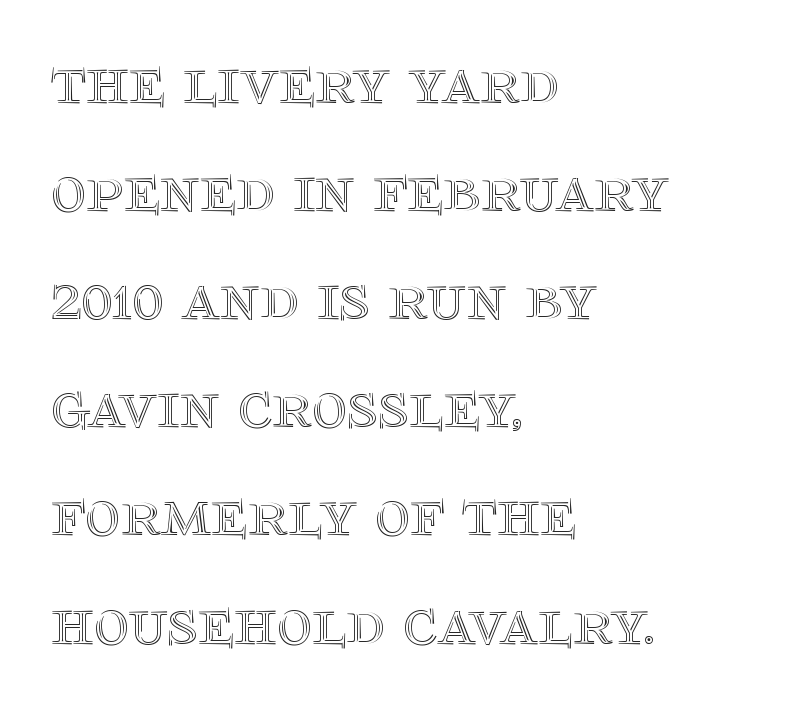
The image shows 68 px text type, upright; set left-aligned, normal line spacing (1.59x), normal letter spacing, not underlined; a large x-height.
